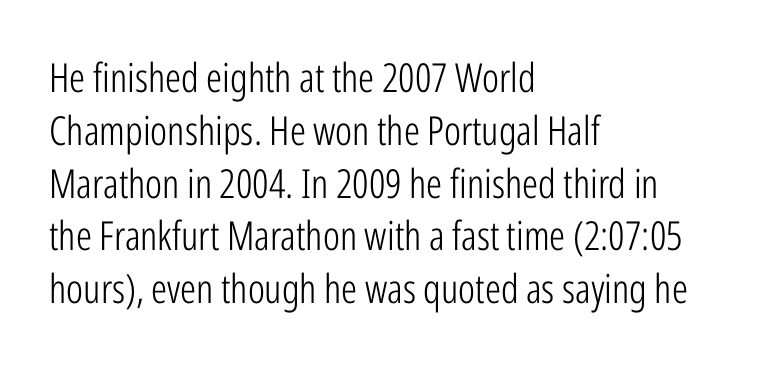
The image shows 40 px light, condensed sans-serif type, upright; set left-aligned, normal line spacing (1.32x), normal letter spacing, not underlined; low stroke contrast and a medium x-height.
